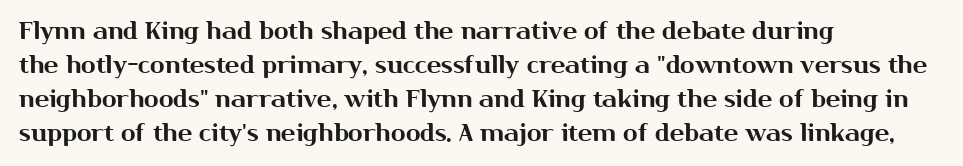
Each word holds together tightly as a unit, with standard inter-letter gaps. Horizontally, the lines are justified to the leading edge only. Check the space under the baseline: it is left empty. Leading matches the norm, producing a regular column.
